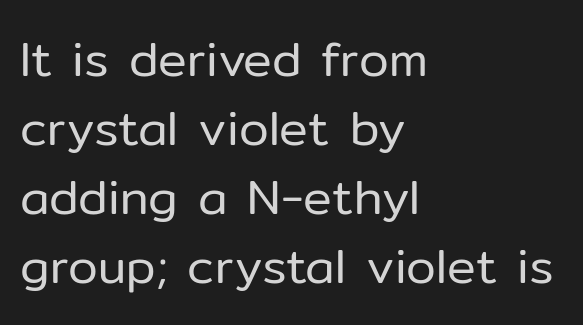
Q: Is the text bold? A: No.
Q: Is the text italic (slanted)? A: No, it is upright.
Q: Is the typeface a serif or a sans-serif typeface? A: Sans-serif.
Q: Is the text underlined? A: No.
Q: How is the paragraph aligned? A: Left-aligned.
Q: Is the spacing between letters normal or unusually wide? A: Normal.
Q: Is the spacing between lines tight, normal or loose? A: Normal.
Q: Width (condensed, normal, or wide)? A: Normal.
Q: Stroke contrast? A: Low.
Q: x-height? A: Medium.
Q: Monospaced? A: No.
